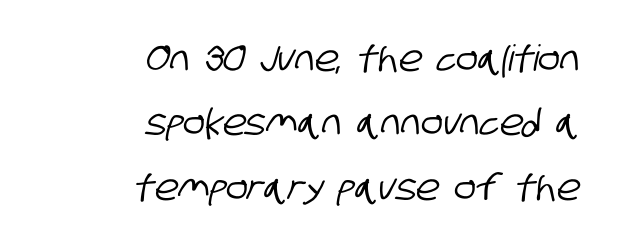
The glyphs are unaccompanied by any horizontal stroke below them. Default kerning and tracking; the words read as compact shapes. I'd call this a sans setting — the letters go barefoot. Here the designer chose a conventional face with non-uniform glyph widths.
